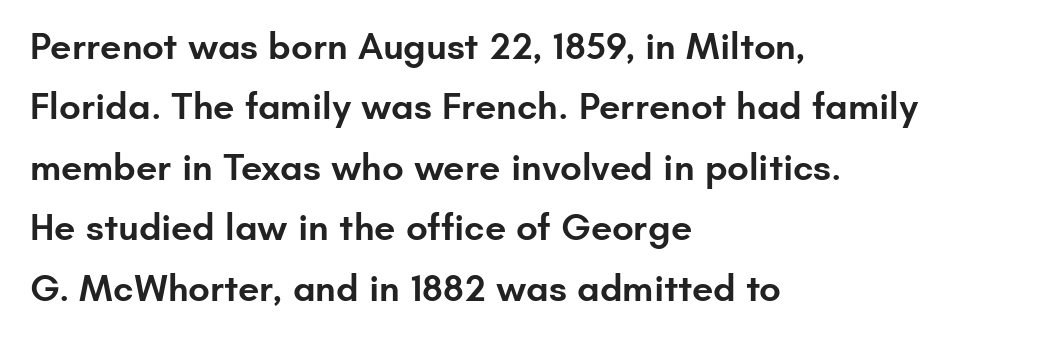
A sans-serif font was chosen for this passage. Honestly, there is no underline to notice here at all. Firm but not heavy-handed strokes: this text is semibold. Is the block centered? No — it sits flush against the left margin. You can tell it's not italic because the verticals are truly vertical.
